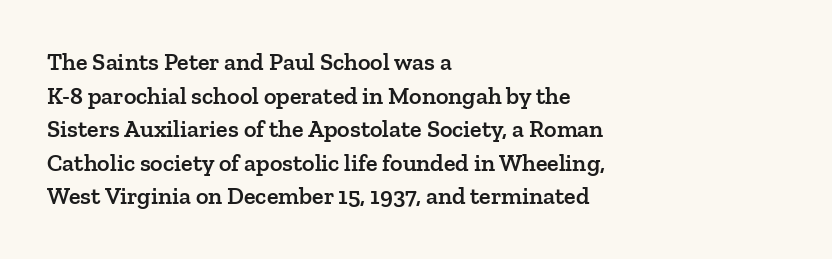
Tall strokes in this sample are plumb rather than angled. Honestly, the letter spacing is just normal — you wouldn't notice it. The foot of each line stays bare and open. The passage shown is semibold, sitting just below true bold. The space between consecutive lines is moderate.
